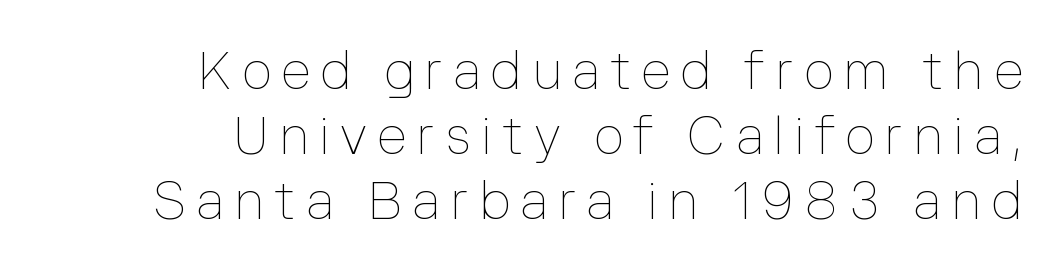
Q: Is the text bold? A: No.
Q: Is the text italic (slanted)? A: No, it is upright.
Q: Is the text underlined? A: No.
Q: How is the paragraph aligned? A: Right-aligned.
Q: Width (condensed, normal, or wide)? A: Normal.
Q: Stroke contrast? A: Low.
Q: x-height? A: Medium.
Q: Monospaced? A: No.
